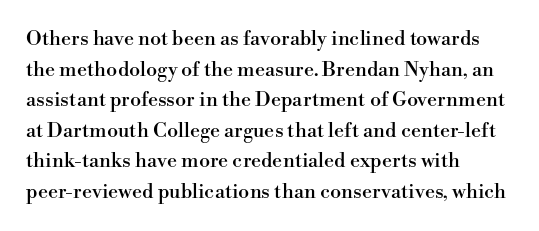
Posture: upright roman. Where is the straight margin? On the left. The passage shown stacks its lines at a standard gap. The passage shown is not underscored anywhere. The tracking reads as untouched default to a designer's eye.
